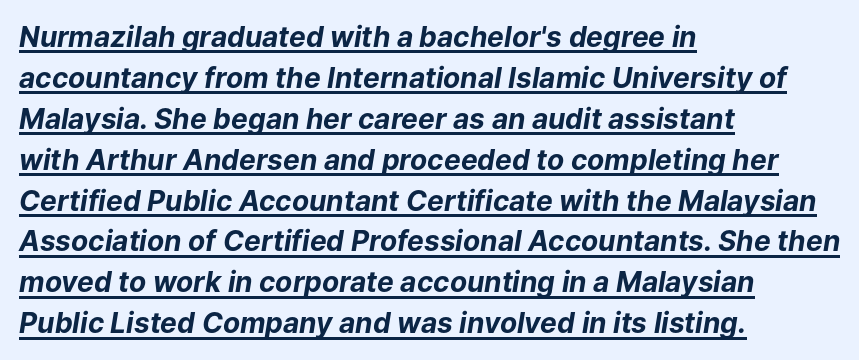
A full-strength bold gives these letters their thick strokes. Italic? Definitely — the glyphs are oblique. These lines keep a tight, regular rhythm from letter to letter. The typesetter has applied underlining to the passage shown. Baseline-to-baseline distance is the conventional proportion of letter height.
